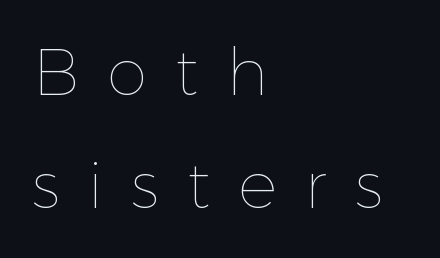
Q: Is the text bold? A: No.
Q: Is the text italic (slanted)? A: No, it is upright.
Q: Is the text underlined? A: No.
Q: How is the paragraph aligned? A: Left-aligned.
Q: Is the spacing between letters normal or unusually wide? A: Unusually wide.
Q: Width (condensed, normal, or wide)? A: Normal.
Q: x-height? A: Medium.
Q: Monospaced? A: No.
